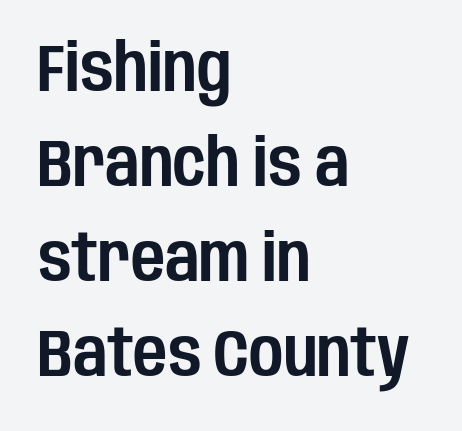
The image shows 66 px condensed sans-serif type, upright; set left-aligned, normal line spacing (1.44x), normal letter spacing, not underlined; low stroke contrast and a large x-height.
